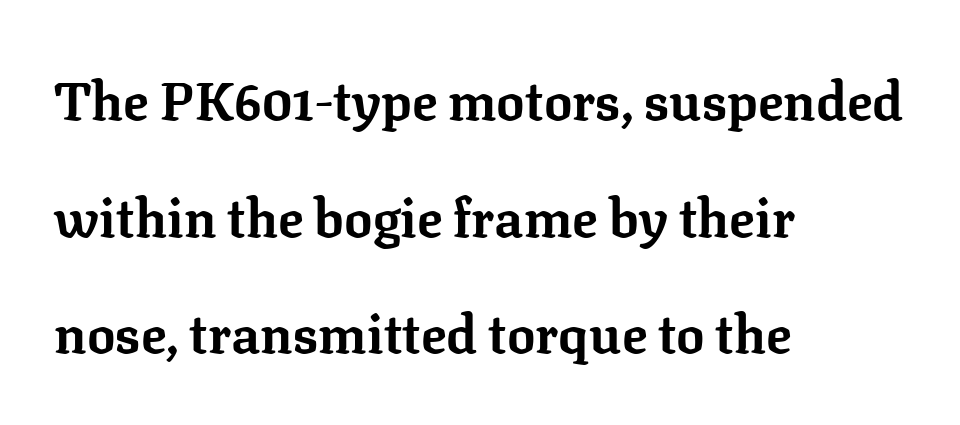
Q: Is the text bold? A: Yes.
Q: Is the text italic (slanted)? A: No, it is upright.
Q: Is the typeface a serif or a sans-serif typeface? A: Serif.
Q: Is the text underlined? A: No.
Q: How is the paragraph aligned? A: Left-aligned.
Q: Is the spacing between letters normal or unusually wide? A: Normal.
Q: Is the spacing between lines tight, normal or loose? A: Loose.
Q: Width (condensed, normal, or wide)? A: Normal.
Q: Stroke contrast? A: Low.
Q: x-height? A: Medium.
Q: Monospaced? A: No.
